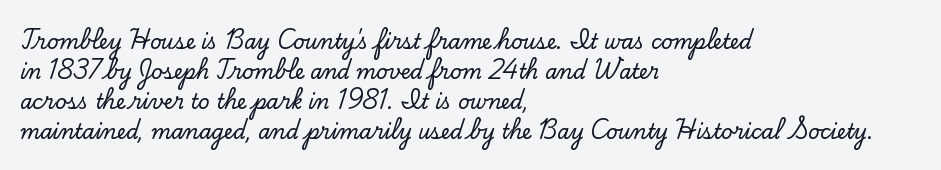
The passage shown has conventional tracking throughout. Is there much room between lines? A standard amount, neither cramped nor airy. Plain, unruled lines of type. Typeset ragged right — the left edge is the straight one.
